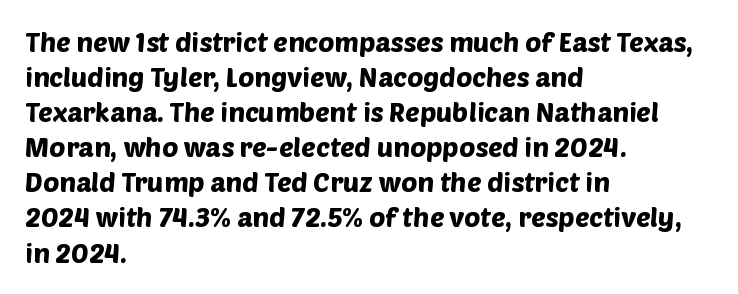
Q: Is the text underlined? A: No.
Q: How is the paragraph aligned? A: Left-aligned.
Q: Is the spacing between letters normal or unusually wide? A: Normal.
Q: Is the spacing between lines tight, normal or loose? A: Normal.
